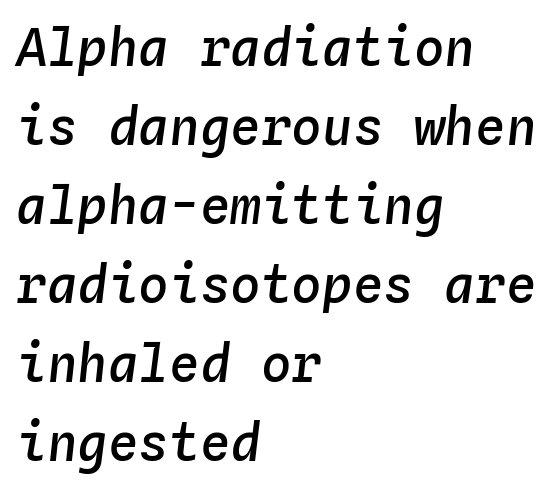
The image shows 51 px semibold type, italic (leaning right), monospaced; set left-aligned, normal line spacing (1.55x), normal letter spacing, not underlined; low stroke contrast and a medium x-height.
